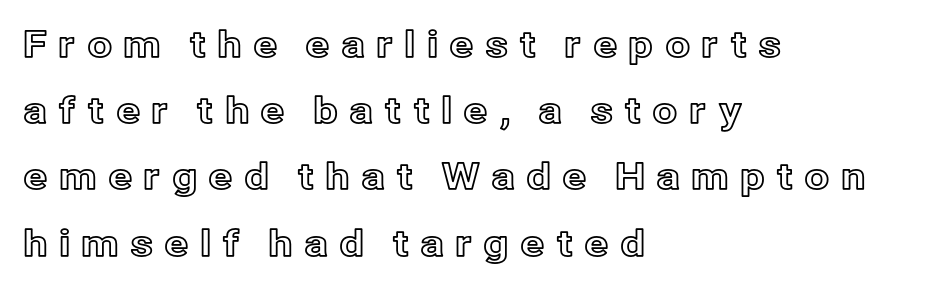
The image shows 36 px text type, upright; set left-aligned, line spacing 1.84x, unusually wide letter spacing (+0.3 em), not underlined; a medium x-height.
